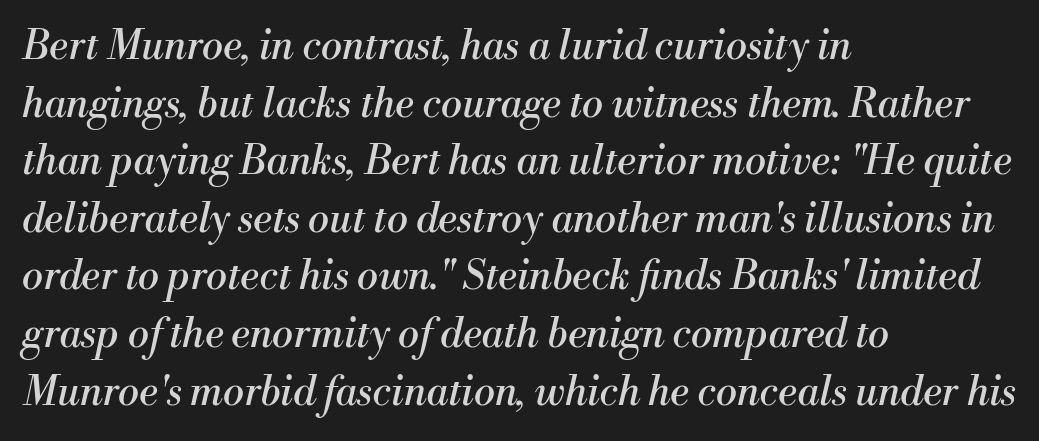
The passage shown is typeset with a serif family. Is this a fixed-width face? No — the glyphs have proportional, varying widths. Underline: absent. The cut favours lightness, reaching ordinary text weight at its darkest.
